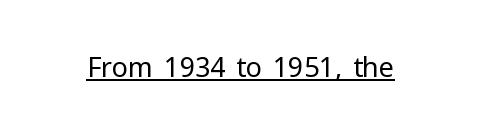
Q: Is the text bold? A: No.
Q: Is the text italic (slanted)? A: No, it is upright.
Q: Is the text underlined? A: Yes.
Q: Is the spacing between letters normal or unusually wide? A: Normal.
